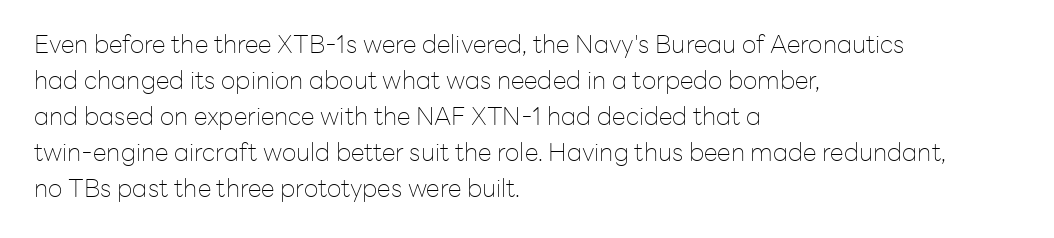
The rendering anchors every line to the left-hand side. Words appear dense and cohesive because spacing is normal. Does the leading feel generous? No, just average. A quiet, ordinary-to-light weight characterises the typeface.
